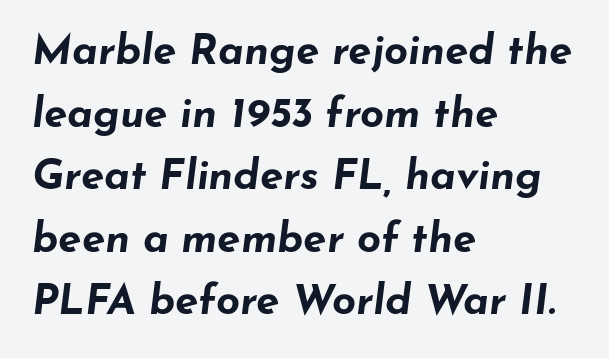
Summary of weight: heavy, a full bold. Which margin do the lines hug? The left one — the right edge is uneven. Regular leading. When letters slant like this, we call the style italic. Spacing verdict: proportional, widths tailored to each character.
